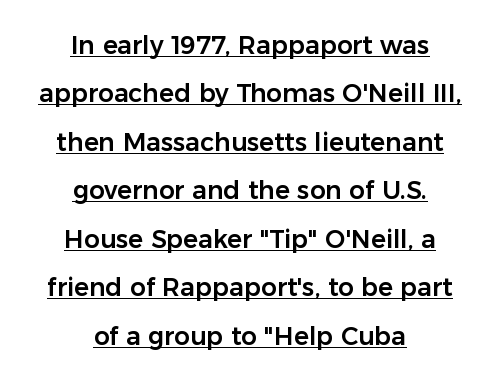
Q: Is the text italic (slanted)? A: No, it is upright.
Q: Is the text underlined? A: Yes.
Q: How is the paragraph aligned? A: Centered.
Q: Is the spacing between letters normal or unusually wide? A: Normal.
Q: Is the spacing between lines tight, normal or loose? A: Loose.
